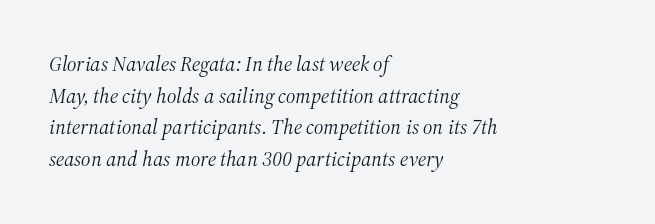
Q: Is the text bold? A: No.
Q: Is the text italic (slanted)? A: Yes, it leans right by about 12 degrees.
Q: Is the text underlined? A: No.
Q: How is the paragraph aligned? A: Left-aligned.
Q: Is the spacing between letters normal or unusually wide? A: Normal.
Q: Is the spacing between lines tight, normal or loose? A: Normal.
